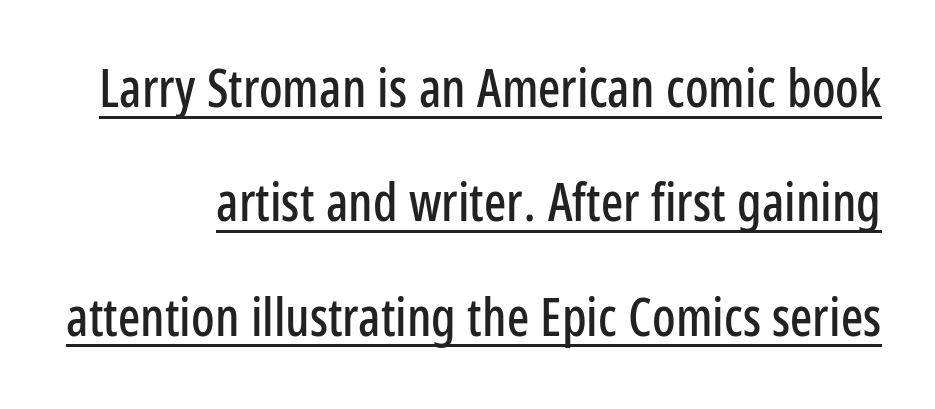
Q: Is the text italic (slanted)? A: No, it is upright.
Q: Is the typeface a serif or a sans-serif typeface? A: Sans-serif.
Q: Is the text underlined? A: Yes.
Q: Is the spacing between letters normal or unusually wide? A: Normal.
Q: Is the spacing between lines tight, normal or loose? A: Loose.
Q: Width (condensed, normal, or wide)? A: Condensed.
Q: Stroke contrast? A: Low.
Q: x-height? A: Medium.
Q: Monospaced? A: No.
